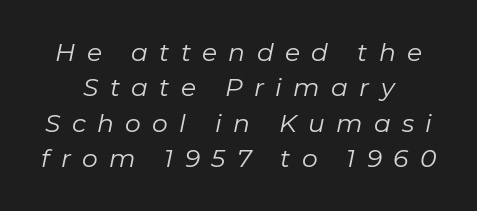
The image shows 25 px text type, italic (leaning right); set centered, normal line spacing (1.42x), unusually wide letter spacing (+0.45 em), not underlined.
